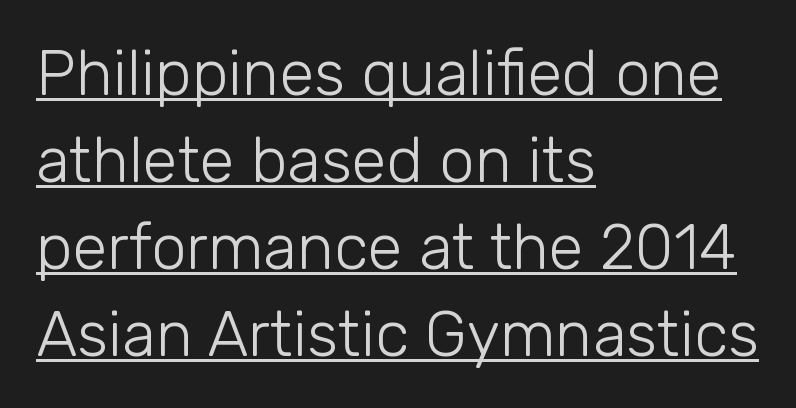
The image shows 63 px light sans-serif type, upright; set left-aligned, normal line spacing (1.38x), normal letter spacing, underlined; low stroke contrast and a medium x-height.
